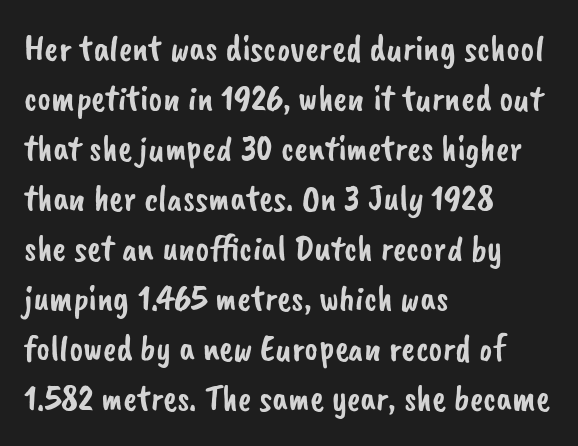
{"serif": "no", "width": "normal", "stroke_contrast": "low", "x_height": "small", "monospaced": "no", "underline": "no", "align": "left", "line_spacing": "normal", "line_spacing_ratio": 1.35, "letter_spacing": "normal", "letter_spacing_em": 0.0, "glyph_px": 37}
